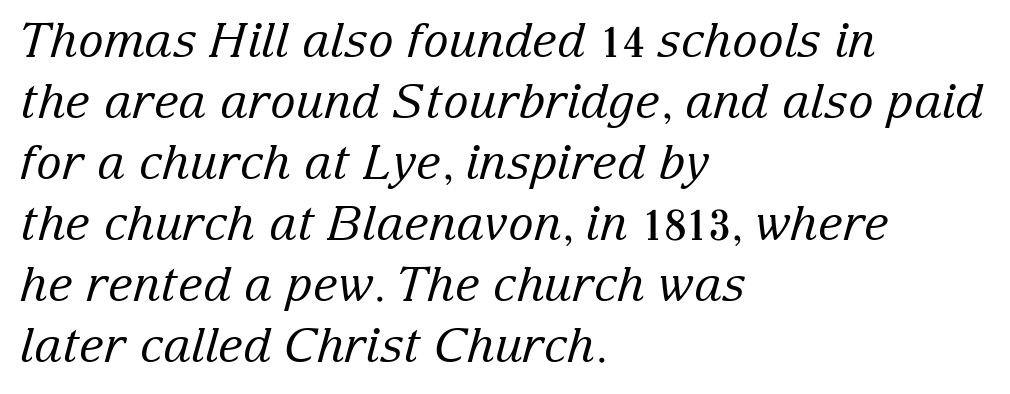
Quick note: underline off. The lettering tilts uniformly, giving the passage an italic look. The rendering uses natural spacing where letterforms have individual widths. Vertical spacing — default. These lines are composed in type with serifs. Is this a heavy cut? Hardly; it is regular or lighter.
